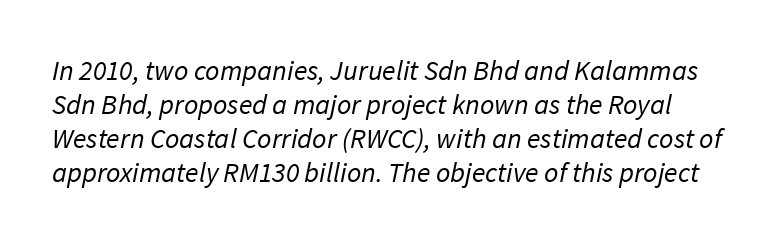
Q: Is the text bold? A: No.
Q: Is the typeface a serif or a sans-serif typeface? A: Sans-serif.
Q: Is the text underlined? A: No.
Q: Is the spacing between letters normal or unusually wide? A: Normal.
Q: Width (condensed, normal, or wide)? A: Normal.
Q: Stroke contrast? A: Low.
Q: x-height? A: Medium.
Q: Monospaced? A: No.
